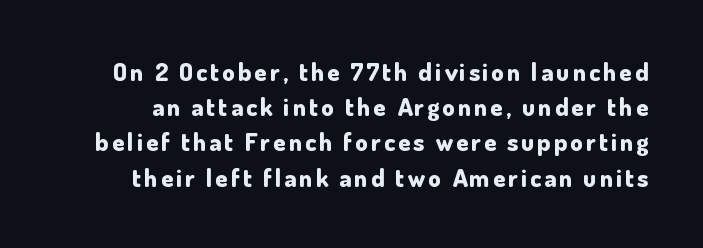
The image shows 25 px bold type, upright; set normal line spacing (1.41x), not underlined.
